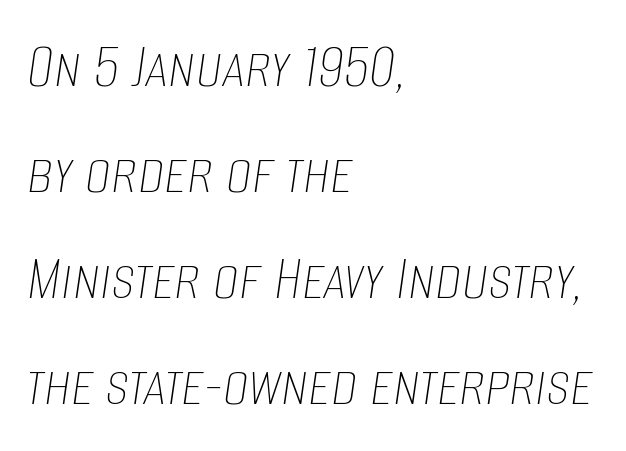
{"italic": "yes", "lean": "right", "slant_degrees": 8, "bold": "no", "weight": "thin", "width": "condensed", "stroke_contrast": "low", "x_height": "large", "monospaced": "no", "underline": "no", "align": "left", "line_spacing": "normal", "line_spacing_ratio": 1.63, "letter_spacing": "normal", "letter_spacing_em": 0.0, "glyph_px": 65}
